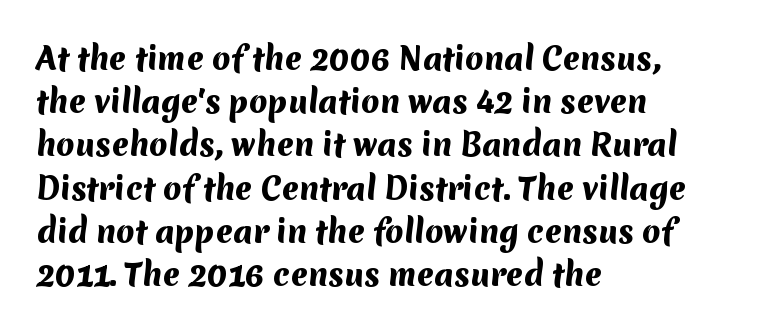
The image shows 30 px heavy sans-serif type; set left-aligned, normal line spacing (1.44x), normal letter spacing, not underlined; medium stroke contrast and a medium x-height.
